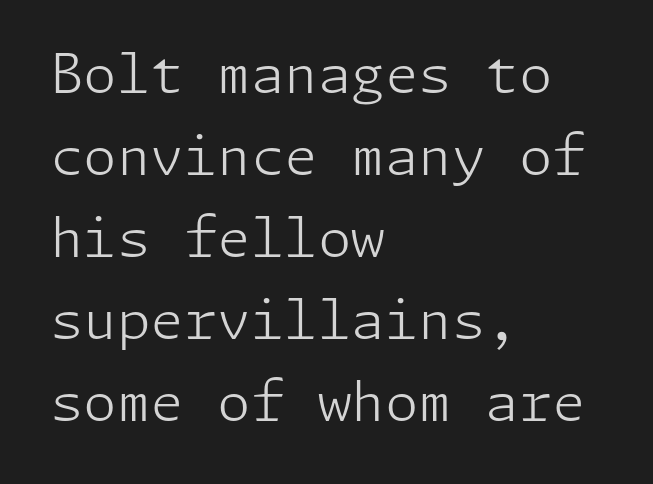
Q: Is the text bold? A: No.
Q: Is the text italic (slanted)? A: No, it is upright.
Q: Is the typeface a serif or a sans-serif typeface? A: Sans-serif.
Q: Is the text underlined? A: No.
Q: How is the paragraph aligned? A: Left-aligned.
Q: Is the spacing between letters normal or unusually wide? A: Normal.
Q: Is the spacing between lines tight, normal or loose? A: Normal.
Q: Width (condensed, normal, or wide)? A: Normal.
Q: Stroke contrast? A: Low.
Q: x-height? A: Medium.
